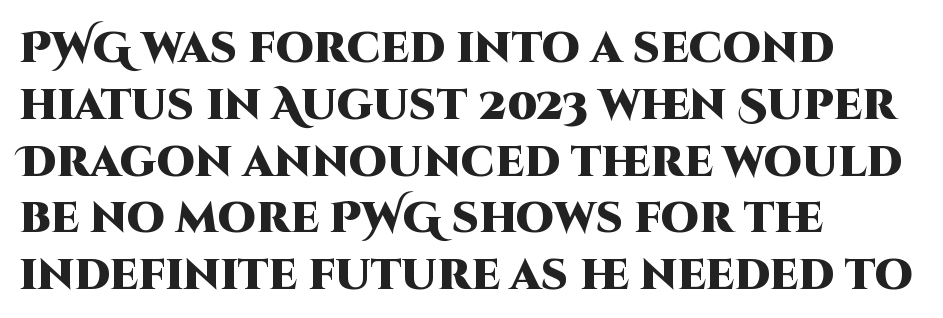
The image shows 43 px heavy sans-serif type, upright; set left-aligned, normal line spacing (1.32x), normal letter spacing, not underlined; high stroke contrast and a large x-height.
